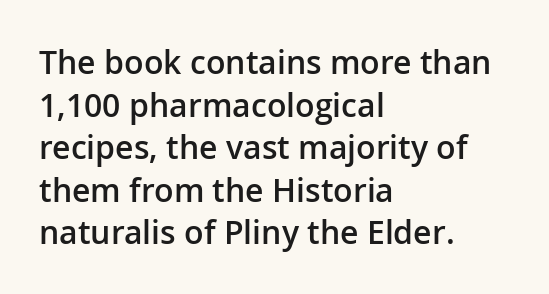
{"serif": "no", "italic": "no", "bold": "semi", "weight": "semibold", "width": "normal", "stroke_contrast": "low", "x_height": "medium", "monospaced": "no", "underline": "no", "align": "left", "line_spacing": "normal", "line_spacing_ratio": 1.33, "letter_spacing": "normal", "letter_spacing_em": 0.0, "glyph_px": 32}
